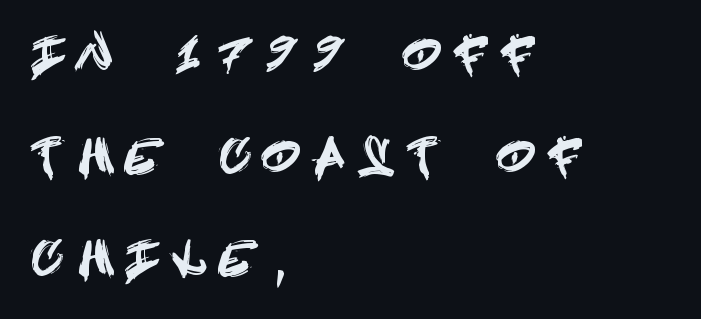
Q: Is the text italic (slanted)? A: Yes.
Q: Is the typeface a serif or a sans-serif typeface? A: Sans-serif.
Q: Is the text underlined? A: No.
Q: How is the paragraph aligned? A: Left-aligned.
Q: Is the spacing between letters normal or unusually wide? A: Unusually wide.
Q: Is the spacing between lines tight, normal or loose? A: Loose.
Q: Width (condensed, normal, or wide)? A: Condensed.
Q: x-height? A: Large.
